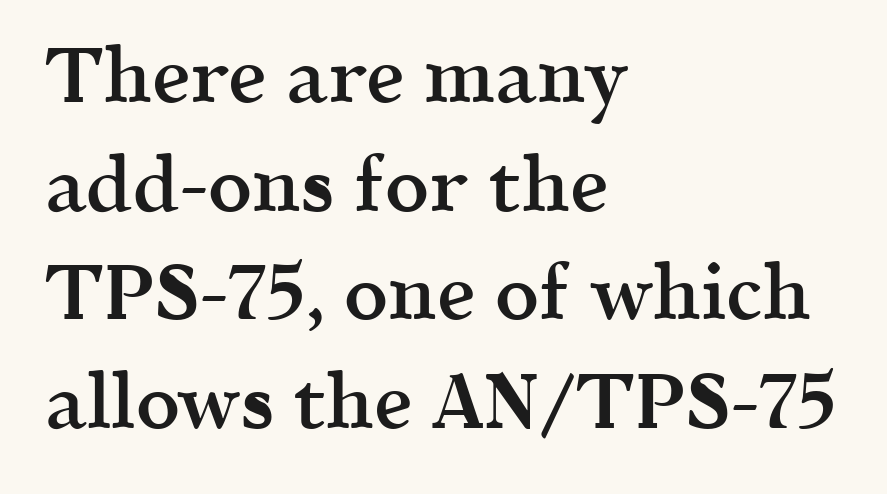
The image shows 77 px semibold serif type, upright; set left-aligned, normal line spacing (1.41x), normal letter spacing, not underlined; a medium x-height.
